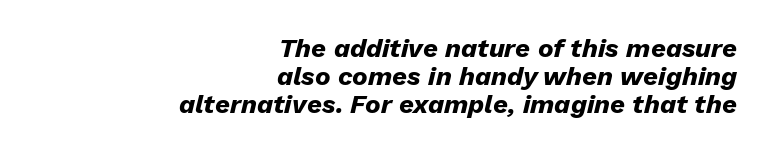
The image shows 26 px bold type, italic (leaning right); set right-aligned, tight line spacing (1.08x), normal letter spacing, not underlined.
